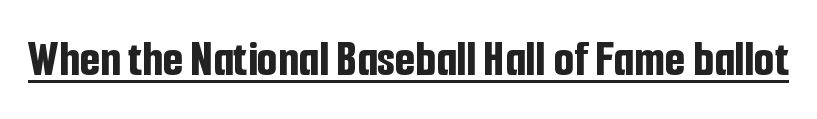
{"serif": "no", "italic": "no", "bold": "yes", "weight": "bold", "width": "condensed", "stroke_contrast": "low", "x_height": "medium", "monospaced": "no", "underline": "yes", "letter_spacing": "normal", "letter_spacing_em": 0.0, "glyph_px": 52}
